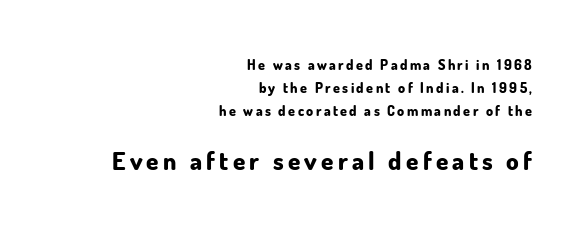
Q: Is the text bold? A: Yes.
Q: Is the text italic (slanted)? A: No, it is upright.
Q: Is the text underlined? A: No.
Q: How is the paragraph aligned? A: Right-aligned.
Q: Is the spacing between lines tight, normal or loose? A: Normal.
Q: Which block of text is set in a larger size, the first (top) or the second (bottom)? A: The second (bottom) one.
